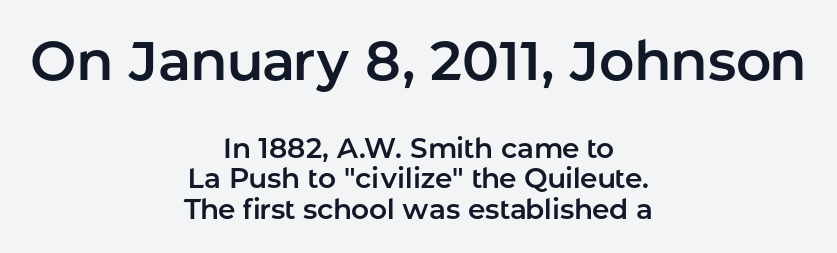
The image shows 55 px sans-serif type, upright; set centered, tight line spacing (1.09x), normal letter spacing, not underlined; the first (top) block is 1.96x larger; low stroke contrast and a medium x-height.
